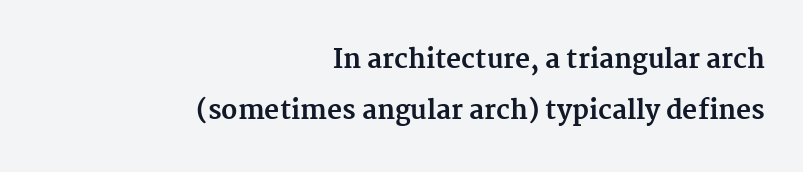
Layout note: lines flush right. The gaps between neighbouring characters are ordinary and unremarkable. The area under the type is left untouched. Honestly, the rows look like they've been pulled way apart. In terms of posture, this sample is upright.
